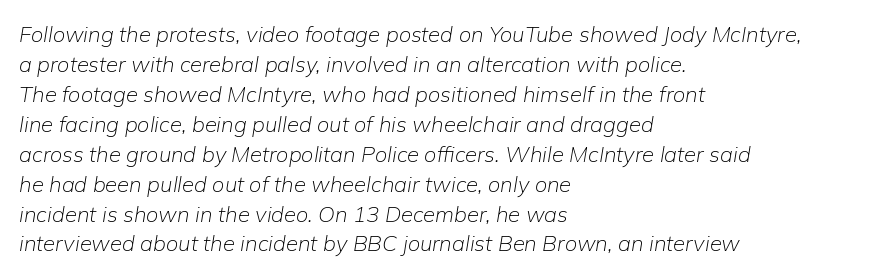
The image shows 22 px text type, italic (leaning right); set left-aligned, normal line spacing (1.36x), normal letter spacing, not underlined.
